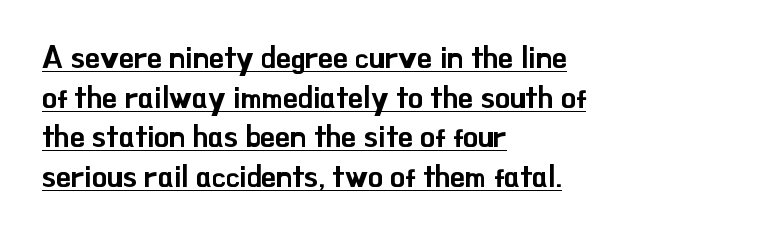
Q: Is the text italic (slanted)? A: No, it is upright.
Q: Is the typeface a serif or a sans-serif typeface? A: Sans-serif.
Q: Is the text underlined? A: Yes.
Q: How is the paragraph aligned? A: Left-aligned.
Q: Is the spacing between letters normal or unusually wide? A: Normal.
Q: Is the spacing between lines tight, normal or loose? A: Normal.
Q: Width (condensed, normal, or wide)? A: Normal.
Q: Stroke contrast? A: Low.
Q: x-height? A: Small.
Q: Monospaced? A: No.
